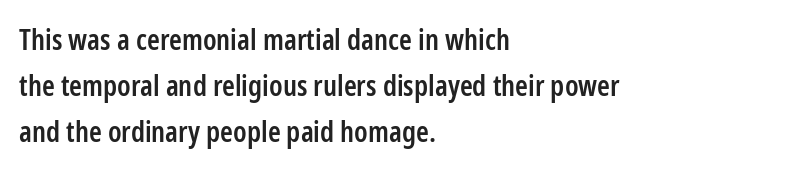
Q: Is the text bold? A: Semi-bold.
Q: Is the text italic (slanted)? A: No, it is upright.
Q: Is the typeface a serif or a sans-serif typeface? A: Sans-serif.
Q: Is the text underlined? A: No.
Q: How is the paragraph aligned? A: Left-aligned.
Q: Is the spacing between letters normal or unusually wide? A: Normal.
Q: Is the spacing between lines tight, normal or loose? A: Normal.
Q: Width (condensed, normal, or wide)? A: Condensed.
Q: Stroke contrast? A: Low.
Q: x-height? A: Medium.
Q: Monospaced? A: No.
